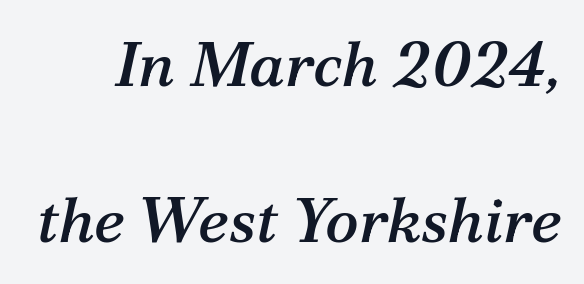
{"serif": "yes", "italic": "yes", "lean": "right", "slant_degrees": 12, "width": "normal", "stroke_contrast": "medium", "x_height": "medium", "monospaced": "no", "underline": "no", "line_spacing": "loose", "line_spacing_ratio": 2.47, "letter_spacing": "normal", "letter_spacing_em": 0.0, "glyph_px": 63}
